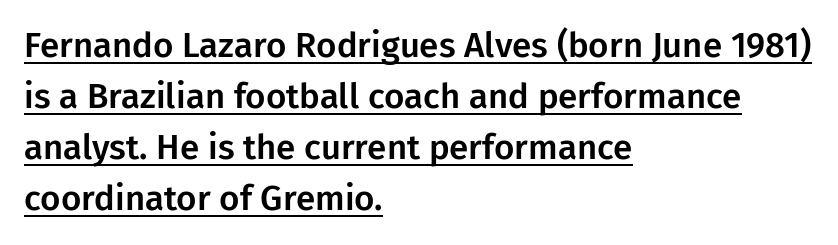
You could call the tracking neutral — neither tight nor loose. Students, observe the line beneath the letters — that is underlining. Line beginnings align vertically; line endings do not. If you drew a line through each stem, it would be perfectly vertical. Is this a fixed-width face? No — the glyphs have proportional, varying widths. Leading: standard.
